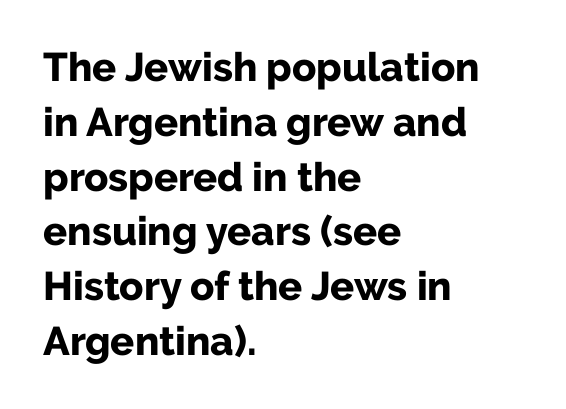
Q: Is the text bold? A: Yes.
Q: Is the text italic (slanted)? A: No, it is upright.
Q: Is the typeface a serif or a sans-serif typeface? A: Sans-serif.
Q: Is the text underlined? A: No.
Q: How is the paragraph aligned? A: Left-aligned.
Q: Is the spacing between letters normal or unusually wide? A: Normal.
Q: Is the spacing between lines tight, normal or loose? A: Normal.
Q: Width (condensed, normal, or wide)? A: Normal.
Q: Stroke contrast? A: Low.
Q: x-height? A: Medium.
Q: Monospaced? A: No.
